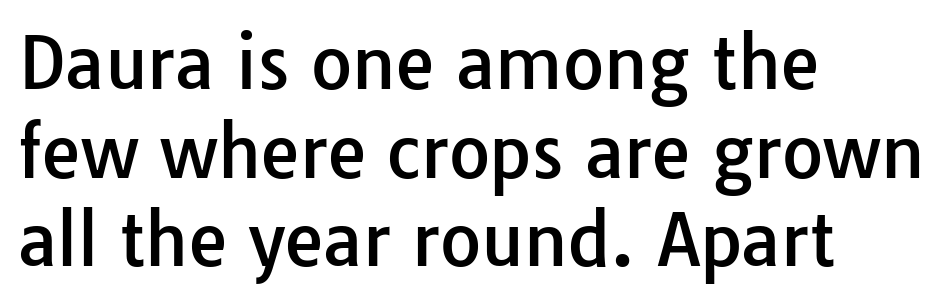
{"serif": "no", "italic": "no", "width": "normal", "stroke_contrast": "low", "x_height": "medium", "monospaced": "no", "underline": "no", "align": "left", "line_spacing": "normal", "line_spacing_ratio": 1.25, "letter_spacing": "normal", "letter_spacing_em": 0.0, "glyph_px": 71}
